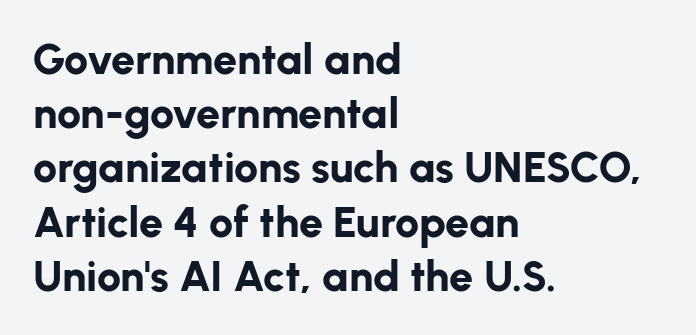
Default kerning and tracking; the words read as compact shapes. These lines sit exactly where default settings would place them. The characters look thick and weighty, a clear bold. Is the block centered? No — it sits flush against the left margin.
